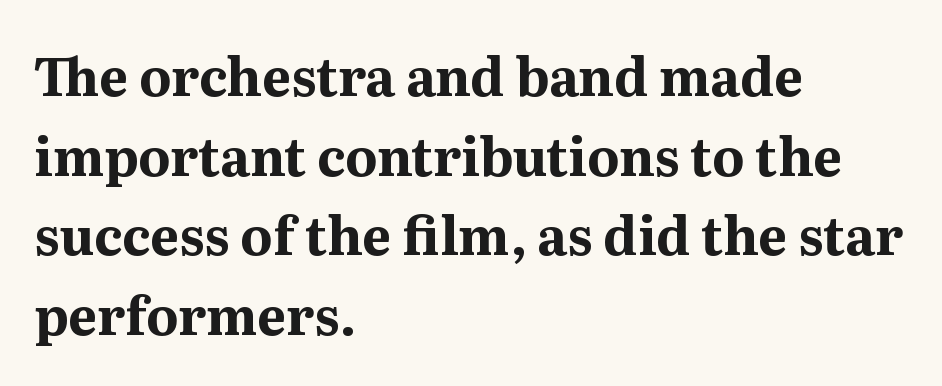
The image shows 52 px bold serif type, upright; set left-aligned, normal line spacing (1.53x), normal letter spacing, not underlined; medium stroke contrast and a medium x-height.
